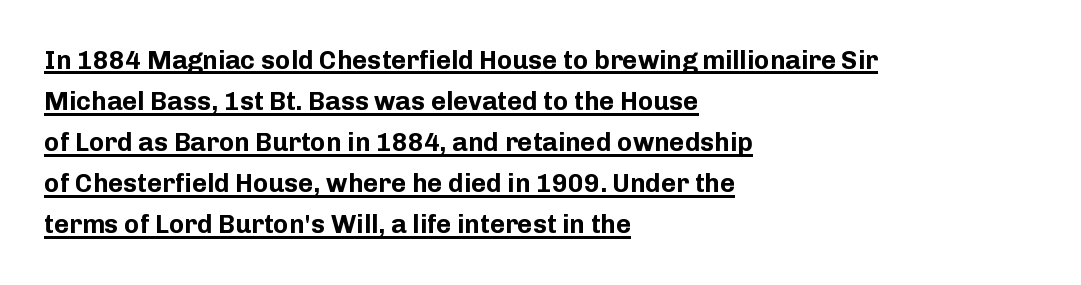
The image shows 26 px bold type, upright; set left-aligned, normal line spacing (1.58x), normal letter spacing, underlined.
